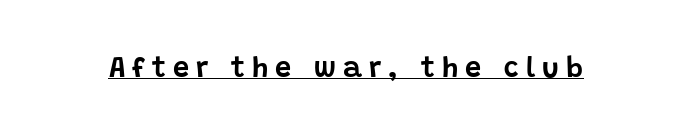
Q: Is the text italic (slanted)? A: No, it is upright.
Q: Is the typeface a serif or a sans-serif typeface? A: Sans-serif.
Q: Is the text underlined? A: Yes.
Q: Is the spacing between letters normal or unusually wide? A: Unusually wide.
Q: Width (condensed, normal, or wide)? A: Normal.
Q: Stroke contrast? A: Low.
Q: x-height? A: Large.
Q: Monospaced? A: No.
